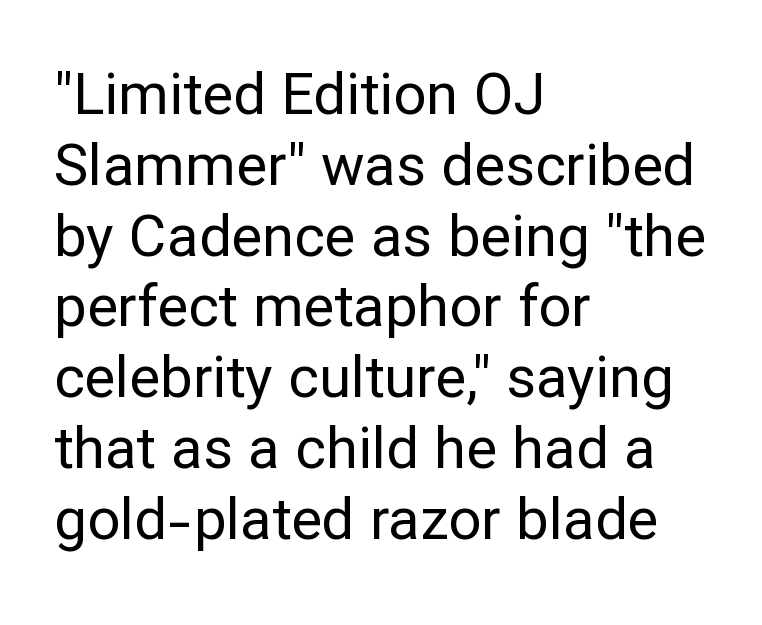
Q: Is the text bold? A: No.
Q: Is the text italic (slanted)? A: No, it is upright.
Q: Is the typeface a serif or a sans-serif typeface? A: Sans-serif.
Q: Is the text underlined? A: No.
Q: How is the paragraph aligned? A: Left-aligned.
Q: Is the spacing between letters normal or unusually wide? A: Normal.
Q: Width (condensed, normal, or wide)? A: Normal.
Q: Stroke contrast? A: Low.
Q: x-height? A: Medium.
Q: Monospaced? A: No.
